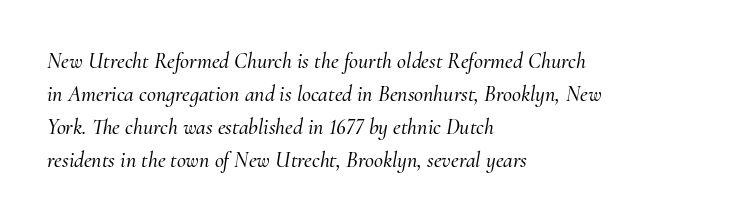
Descenders are the only things crossing below the line. Compared with typical paragraphs, the rows here are spaced about the same. The text block is weighted toward the left margin, trailing off unevenly rightward. The text carries the slant typical of an italic or oblique font.
